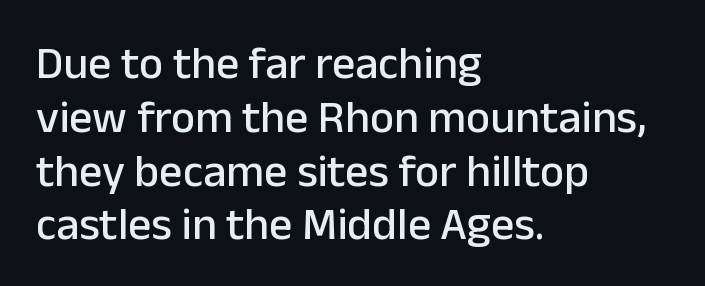
The image shows 46 px sans-serif type, upright; set left-aligned, line spacing 1.17x, normal letter spacing, not underlined; low stroke contrast and a medium x-height.
